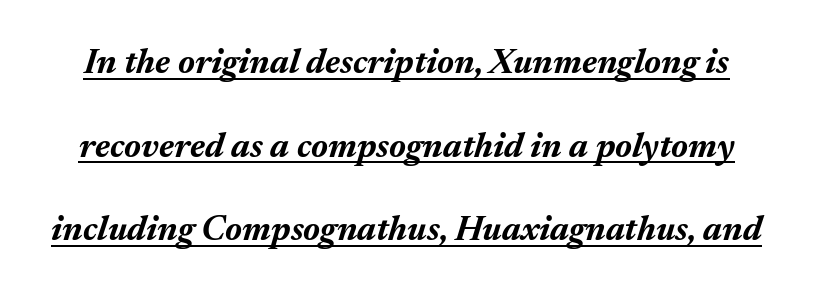
Q: Is the text bold? A: Yes.
Q: Is the text italic (slanted)? A: Yes, it leans right by about 17 degrees.
Q: Is the text underlined? A: Yes.
Q: Is the spacing between letters normal or unusually wide? A: Normal.
Q: Is the spacing between lines tight, normal or loose? A: Loose.
Q: Width (condensed, normal, or wide)? A: Normal.
Q: Stroke contrast? A: Medium.
Q: x-height? A: Medium.
Q: Monospaced? A: No.
